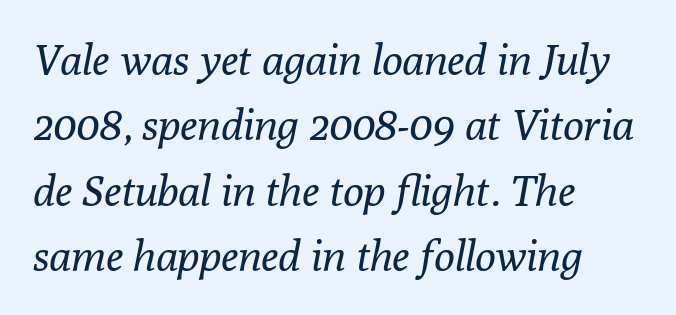
The image shows 43 px regular-weight serif type, italic (leaning right); set left-aligned, normal line spacing (1.52x), normal letter spacing, not underlined; low stroke contrast and a medium x-height.
